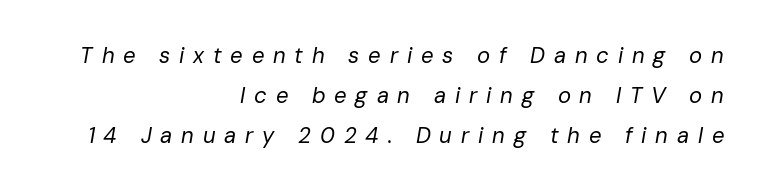
{"italic": "yes", "lean": "right", "slant_degrees": 10, "bold": "no", "underline": "no", "align": "right", "line_spacing_ratio": 1.82, "letter_spacing": "wide", "letter_spacing_em": 0.4, "glyph_px": 22}
